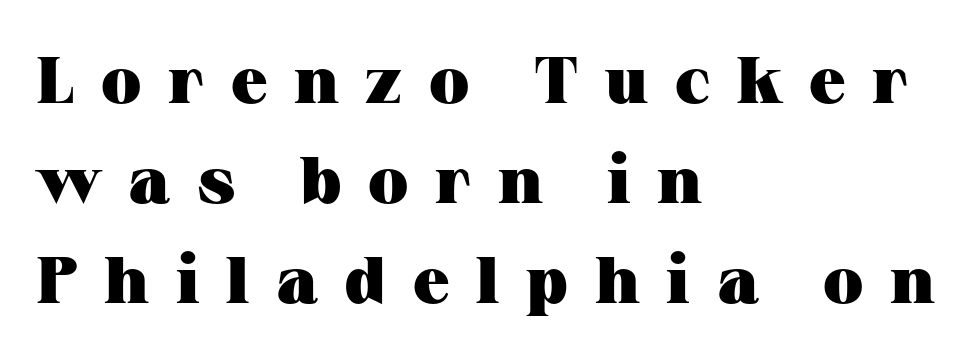
Q: Is the text bold? A: Yes.
Q: Is the text italic (slanted)? A: No, it is upright.
Q: Is the typeface a serif or a sans-serif typeface? A: Serif.
Q: Is the text underlined? A: No.
Q: How is the paragraph aligned? A: Left-aligned.
Q: Is the spacing between letters normal or unusually wide? A: Unusually wide.
Q: Is the spacing between lines tight, normal or loose? A: Normal.
Q: Width (condensed, normal, or wide)? A: Wide.
Q: Stroke contrast? A: Medium.
Q: x-height? A: Medium.
Q: Monospaced? A: No.
